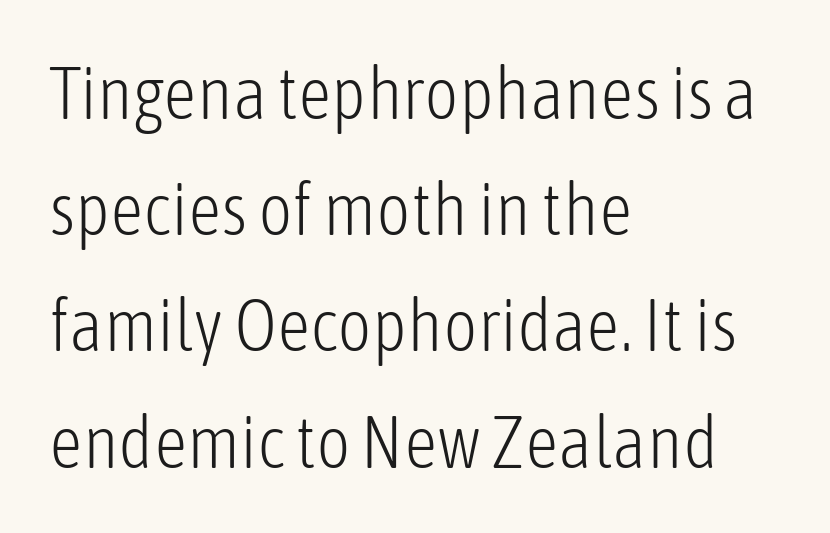
The image shows 74 px light, condensed sans-serif type, upright; set left-aligned, normal line spacing (1.57x), normal letter spacing, not underlined; low stroke contrast and a medium x-height.
